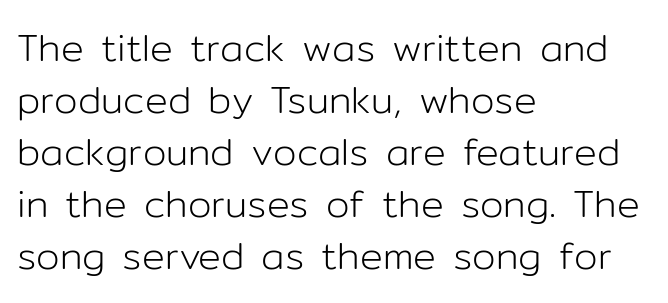
Q: Is the text bold? A: No.
Q: Is the text italic (slanted)? A: No, it is upright.
Q: Is the typeface a serif or a sans-serif typeface? A: Sans-serif.
Q: Is the text underlined? A: No.
Q: How is the paragraph aligned? A: Left-aligned.
Q: Is the spacing between letters normal or unusually wide? A: Normal.
Q: Is the spacing between lines tight, normal or loose? A: Normal.
Q: Width (condensed, normal, or wide)? A: Normal.
Q: Stroke contrast? A: Low.
Q: x-height? A: Medium.
Q: Monospaced? A: No.
